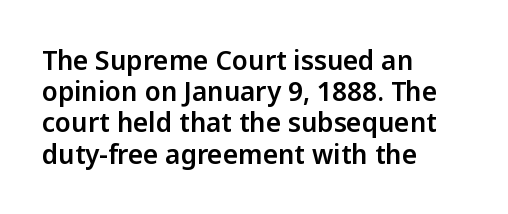
The passage is arranged the way most books set body copy — flush left. This is the regular roman posture of the typeface. The rendering keeps characters at their native spacing. Honestly, there is no underline to notice here at all.
